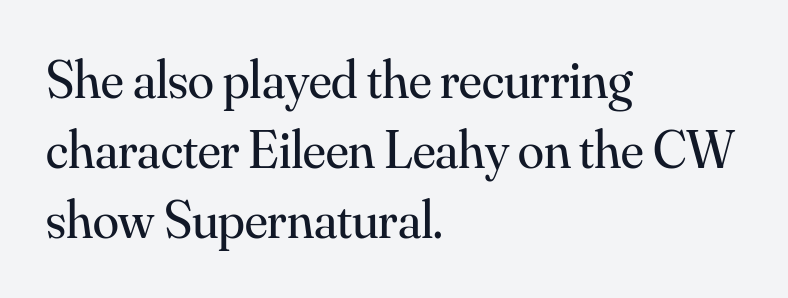
{"serif": "yes", "italic": "no", "bold": "no", "weight": "regular", "width": "normal", "stroke_contrast": "medium", "x_height": "small", "monospaced": "no", "underline": "no", "align": "left", "line_spacing": "normal", "line_spacing_ratio": 1.32, "letter_spacing": "normal", "letter_spacing_em": 0.0, "glyph_px": 53}
